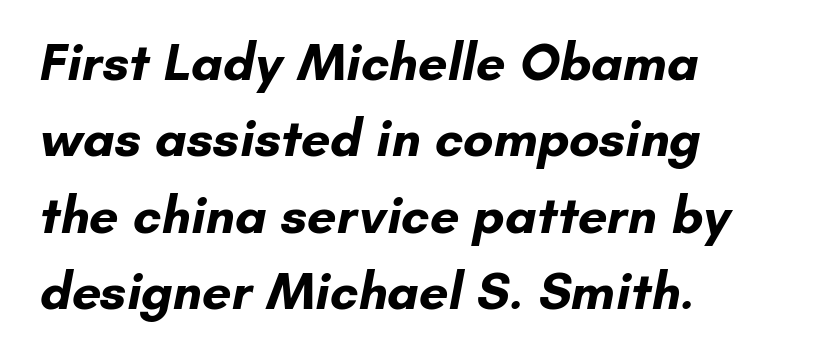
The image shows 52 px bold sans-serif type; set left-aligned, normal line spacing (1.47x), normal letter spacing, not underlined; low stroke contrast and a small x-height.
